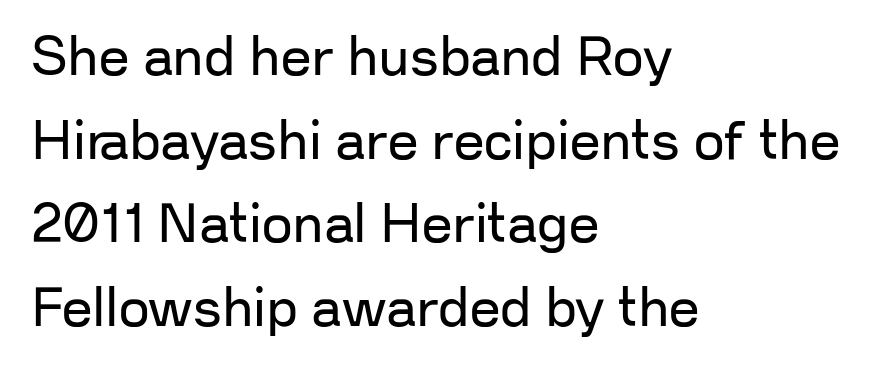
The baseline area is clear. Horizontal alignment here is leftward, the default for most running prose. Note: no serifs on the glyphs. Does extra space separate the letters? No, they use regular spacing. The passage shown is typed in a proportional face where columns would drift.
